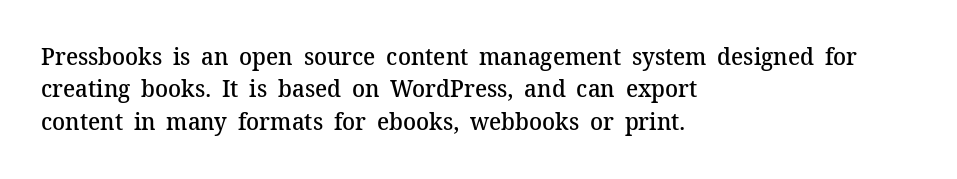
{"italic": "no", "bold": "semi", "underline": "no", "align": "left", "line_spacing": "normal", "line_spacing_ratio": 1.35, "letter_spacing": "normal", "letter_spacing_em": 0.0, "glyph_px": 24}
